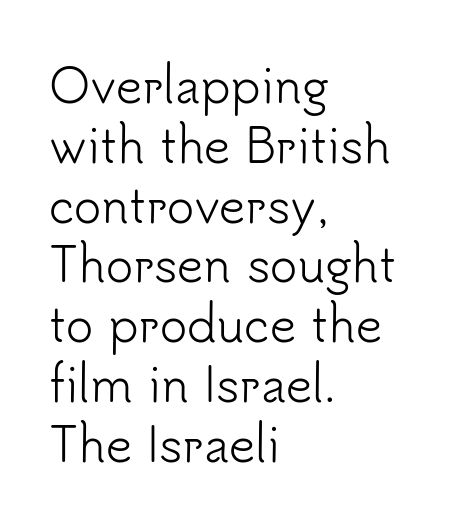
The image shows 46 px light sans-serif type, upright; set left-aligned, normal line spacing (1.3x), normal letter spacing, not underlined; low stroke contrast and a small x-height.
